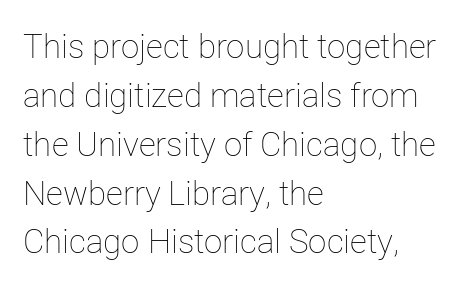
{"italic": "no", "bold": "no", "weight": "thin", "width": "normal", "stroke_contrast": "low", "x_height": "medium", "monospaced": "no", "underline": "no", "align": "left", "line_spacing": "normal", "line_spacing_ratio": 1.48, "letter_spacing": "normal", "letter_spacing_em": 0.0, "glyph_px": 33}
